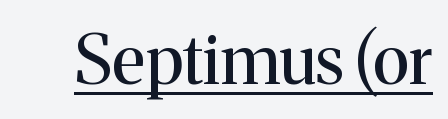
Q: Is the text bold? A: No.
Q: Is the text italic (slanted)? A: No, it is upright.
Q: Is the typeface a serif or a sans-serif typeface? A: Serif.
Q: Is the text underlined? A: Yes.
Q: Is the spacing between letters normal or unusually wide? A: Normal.
Q: Width (condensed, normal, or wide)? A: Normal.
Q: Stroke contrast? A: Medium.
Q: x-height? A: Medium.
Q: Monospaced? A: No.
